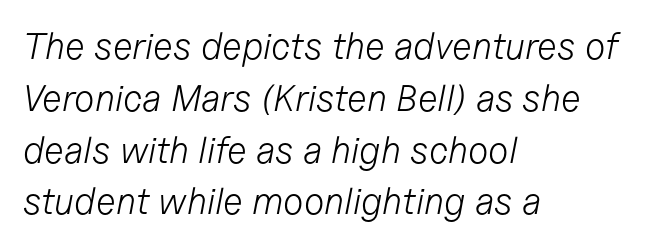
{"italic": "yes", "lean": "right", "slant_degrees": 11, "bold": "no", "weight": "light", "width": "normal", "stroke_contrast": "low", "x_height": "medium", "monospaced": "no", "underline": "no", "align": "left", "line_spacing": "normal", "line_spacing_ratio": 1.4, "letter_spacing": "normal", "letter_spacing_em": 0.0, "glyph_px": 37}
